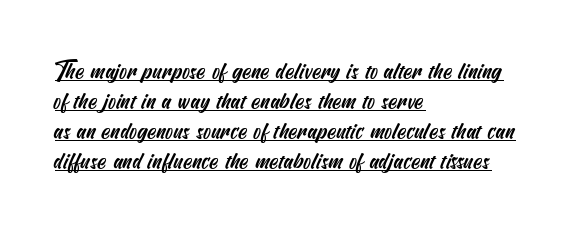
The image shows 23 px text type; set left-aligned, normal line spacing (1.3x), normal letter spacing, underlined.
